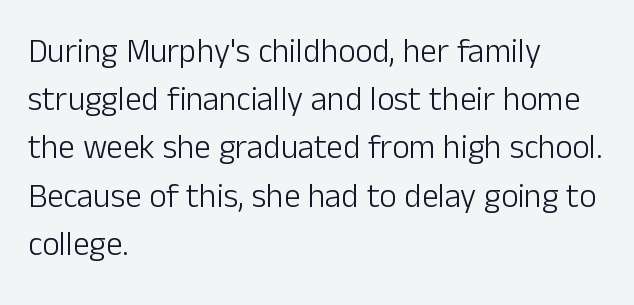
The image shows 33 px light sans-serif type, upright; set left-aligned, normal line spacing (1.46x), normal letter spacing, not underlined; low stroke contrast and a medium x-height.
